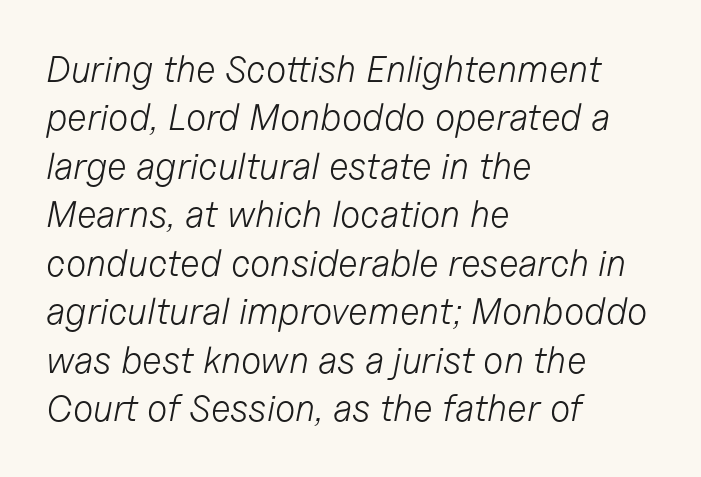
The image shows 37 px light type, italic (leaning right); set left-aligned, normal line spacing (1.31x), normal letter spacing, not underlined; low stroke contrast and a medium x-height.
